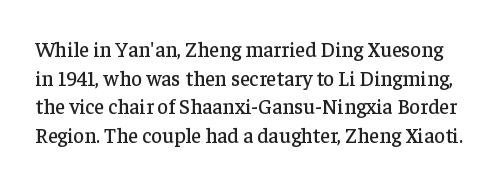
The image shows 21 px text type, upright; set normal line spacing (1.36x), normal letter spacing, not underlined.
